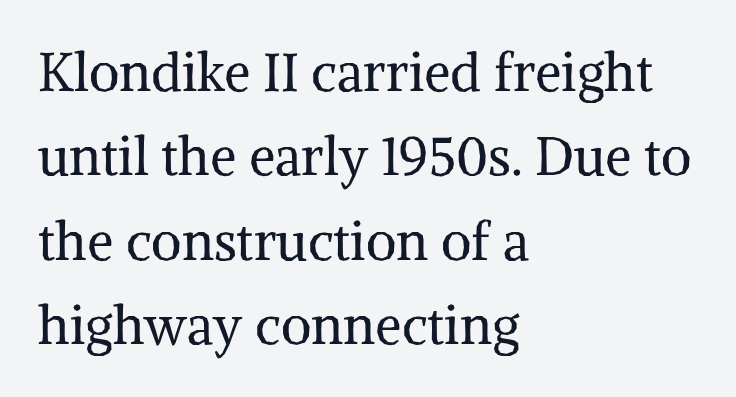
Q: Is the text bold? A: No.
Q: Is the text italic (slanted)? A: No, it is upright.
Q: Is the typeface a serif or a sans-serif typeface? A: Serif.
Q: Is the text underlined? A: No.
Q: How is the paragraph aligned? A: Left-aligned.
Q: Is the spacing between letters normal or unusually wide? A: Normal.
Q: Is the spacing between lines tight, normal or loose? A: Normal.
Q: Width (condensed, normal, or wide)? A: Normal.
Q: Stroke contrast? A: Medium.
Q: x-height? A: Medium.
Q: Monospaced? A: No.
